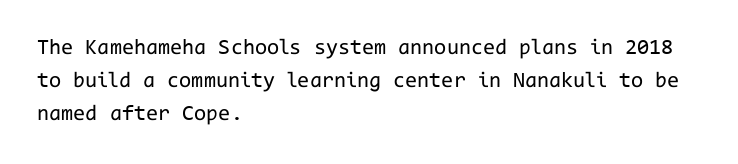
The image shows 22 px text type, upright; set left-aligned, normal line spacing (1.51x), normal letter spacing, not underlined.
